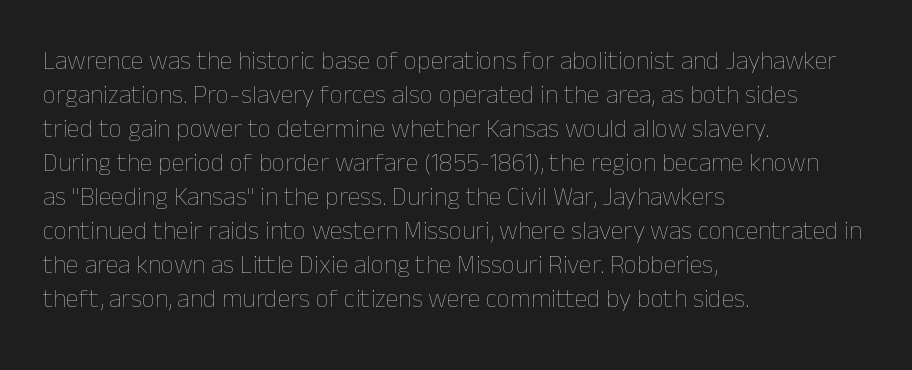
{"italic": "no", "bold": "no", "underline": "no", "align": "left", "line_spacing": "normal", "line_spacing_ratio": 1.31, "letter_spacing": "normal", "letter_spacing_em": 0.0, "glyph_px": 26}
